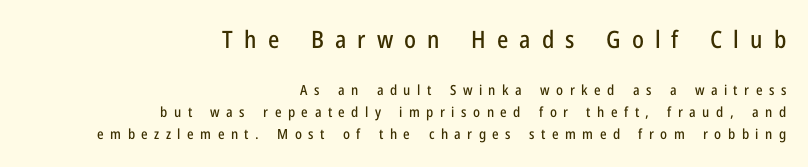
{"italic": "no", "underline": "no", "align": "right", "line_spacing": "normal", "line_spacing_ratio": 1.6, "letter_spacing": "wide", "letter_spacing_em": 0.46, "larger_block": "first", "size_ratio": 1.71, "glyph_px": 24}
